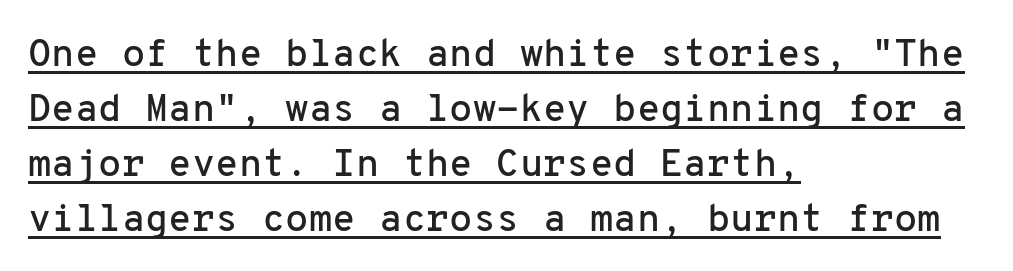
The image shows 38 px sans-serif type, upright, monospaced; set left-aligned, normal line spacing (1.45x), normal letter spacing, underlined; low stroke contrast and a medium x-height.
